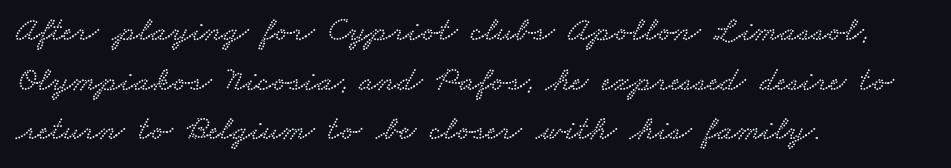
Q: Is the typeface a serif or a sans-serif typeface? A: Serif.
Q: Is the text underlined? A: No.
Q: How is the paragraph aligned? A: Left-aligned.
Q: Is the spacing between letters normal or unusually wide? A: Normal.
Q: Is the spacing between lines tight, normal or loose? A: Normal.
Q: Width (condensed, normal, or wide)? A: Wide.
Q: Stroke contrast? A: Low.
Q: x-height? A: Small.
Q: Monospaced? A: No.
